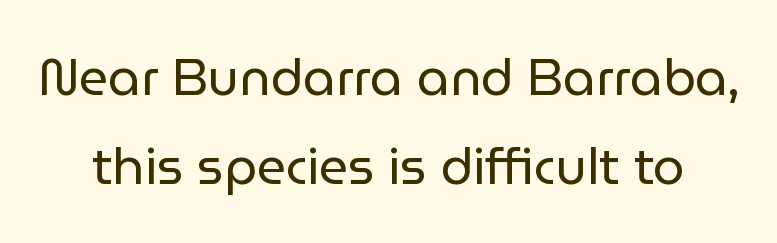
Ordinary non-slanted type is in use. These lines keep a tight, regular rhythm from letter to letter. The strip under each line holds only bare page. Each letter keeps its own natural width here, so spacing adapts to shape.
